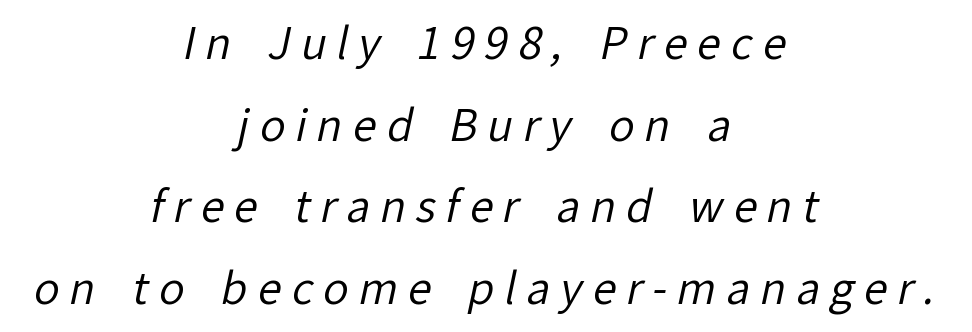
Q: Is the text bold? A: No.
Q: Is the typeface a serif or a sans-serif typeface? A: Sans-serif.
Q: Is the text underlined? A: No.
Q: How is the paragraph aligned? A: Centered.
Q: Is the spacing between letters normal or unusually wide? A: Unusually wide.
Q: Is the spacing between lines tight, normal or loose? A: Loose.
Q: Width (condensed, normal, or wide)? A: Normal.
Q: Stroke contrast? A: Low.
Q: x-height? A: Medium.
Q: Monospaced? A: No.
